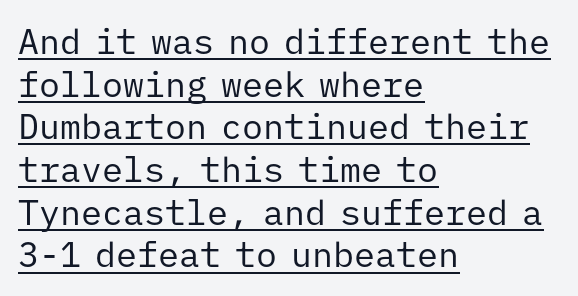
Q: Is the text bold? A: No.
Q: Is the text italic (slanted)? A: No, it is upright.
Q: Is the typeface a serif or a sans-serif typeface? A: Sans-serif.
Q: Is the text underlined? A: Yes.
Q: How is the paragraph aligned? A: Left-aligned.
Q: Is the spacing between letters normal or unusually wide? A: Normal.
Q: Width (condensed, normal, or wide)? A: Normal.
Q: Stroke contrast? A: Low.
Q: x-height? A: Medium.
Q: Monospaced? A: Yes.
